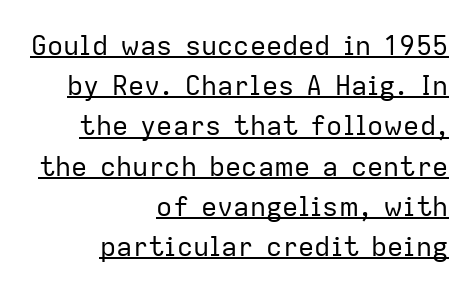
The image shows 27 px text type, upright; set right-aligned, normal line spacing (1.49x), normal letter spacing, underlined.
